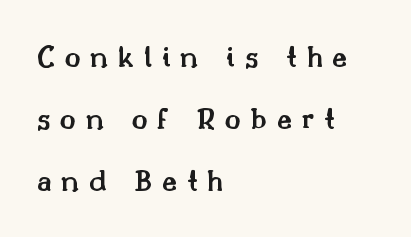
{"serif": "yes", "italic": "no", "bold": "semi", "weight": "semibold", "width": "normal", "stroke_contrast": "medium", "x_height": "small", "monospaced": "no", "underline": "no", "align": "left", "line_spacing_ratio": 1.88, "letter_spacing": "wide", "letter_spacing_em": 0.29, "glyph_px": 33}
